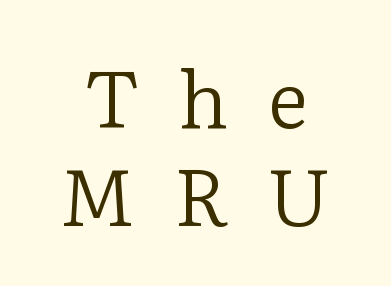
The image shows 79 px regular-weight serif type, upright; set centered, line spacing 1.24x, unusually wide letter spacing (+0.49 em), not underlined; low stroke contrast and a medium x-height.
